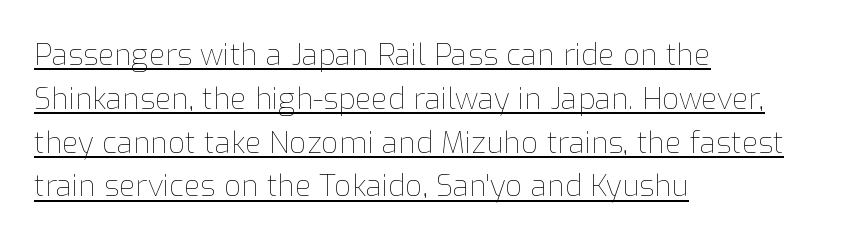
{"italic": "no", "bold": "no", "weight": "thin", "width": "normal", "stroke_contrast": "low", "x_height": "medium", "monospaced": "no", "underline": "yes", "align": "left", "line_spacing": "normal", "line_spacing_ratio": 1.46, "letter_spacing": "normal", "letter_spacing_em": 0.0, "glyph_px": 30}
